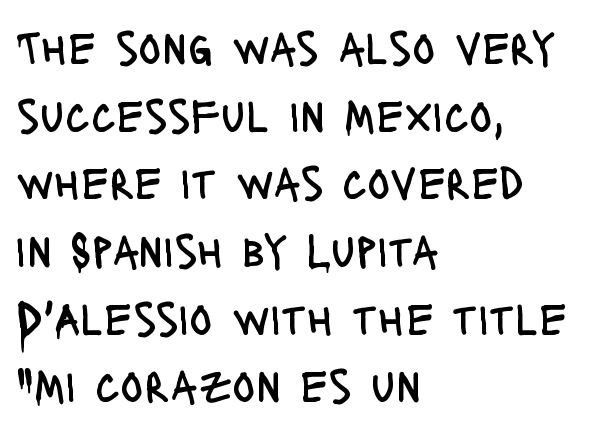
{"serif": "no", "italic": "no", "bold": "no", "weight": "regular", "width": "condensed", "stroke_contrast": "low", "x_height": "large", "monospaced": "no", "underline": "no", "align": "left", "line_spacing": "normal", "line_spacing_ratio": 1.41, "letter_spacing": "normal", "letter_spacing_em": 0.0, "glyph_px": 48}
